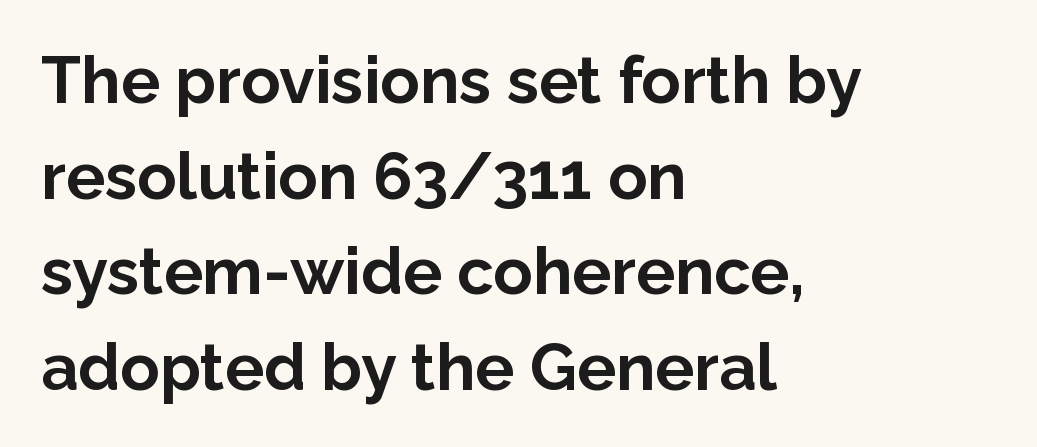
Honestly, there is no underline to notice here at all. Interline gaps are of average width in this sample. Students, this is bold: see how much ink each stroke carries. There is no visible air inserted between adjacent glyphs.
